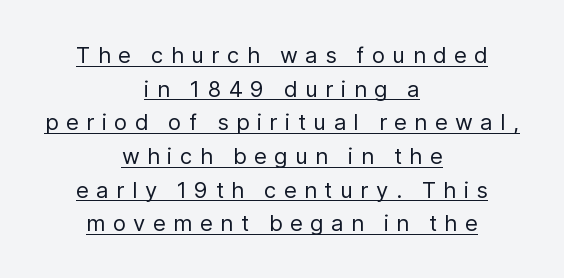
Spacing between characters has been opened up far beyond the box default. Every word sits above its own underline. Leftover space on each line is divided equally before and after the words. If you drew a line through each stem, it would be perfectly vertical.
